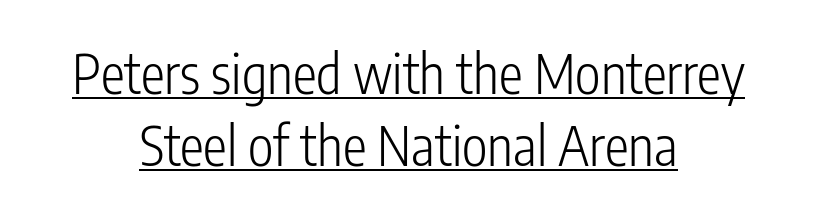
Think of a printed novel: that variable character pitch is what you see here. Compared with a flush-left layout, this one balances lines on the center instead. This sample carries an underscore along the baseline area. The typeface has the unassuming heft of standard copy or less. Caption: standard tracking, unaltered. Interline gaps are of average width in this sample.
